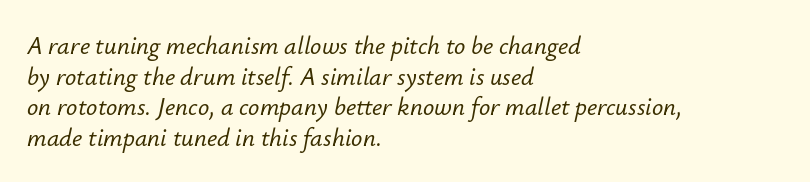
{"italic": "yes", "lean": "right", "slant_degrees": 12, "underline": "no", "align": "left", "line_spacing_ratio": 1.23, "letter_spacing": "normal", "letter_spacing_em": 0.0, "glyph_px": 25}
